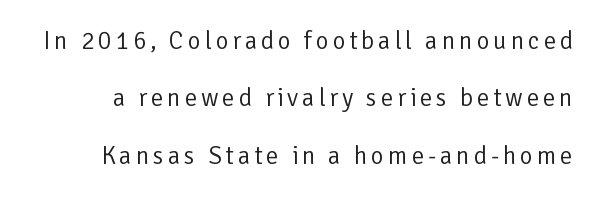
{"italic": "no", "bold": "no", "underline": "no", "line_spacing": "loose", "line_spacing_ratio": 2.3, "glyph_px": 25}
